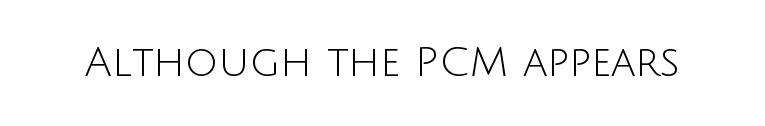
Q: Is the text bold? A: No.
Q: Is the text italic (slanted)? A: No, it is upright.
Q: Is the typeface a serif or a sans-serif typeface? A: Sans-serif.
Q: Is the text underlined? A: No.
Q: Is the spacing between letters normal or unusually wide? A: Normal.
Q: Width (condensed, normal, or wide)? A: Normal.
Q: Stroke contrast? A: Low.
Q: x-height? A: Large.
Q: Monospaced? A: No.
